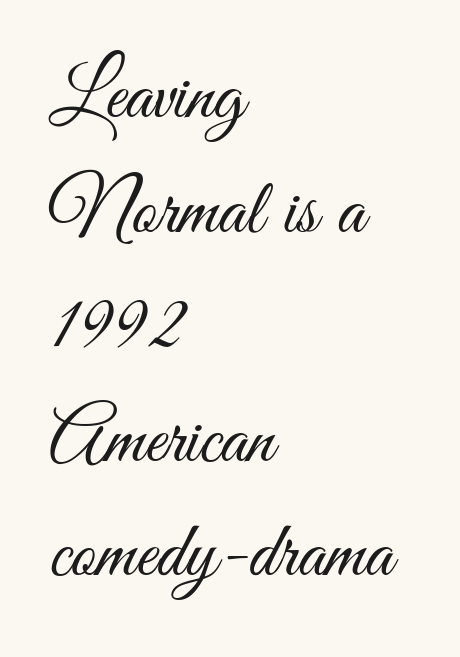
{"serif": "no", "bold": "no", "weight": "light", "width": "condensed", "stroke_contrast": "medium", "x_height": "small", "monospaced": "no", "underline": "no", "align": "left", "line_spacing": "normal", "line_spacing_ratio": 1.45, "letter_spacing": "normal", "letter_spacing_em": 0.0, "glyph_px": 79}
